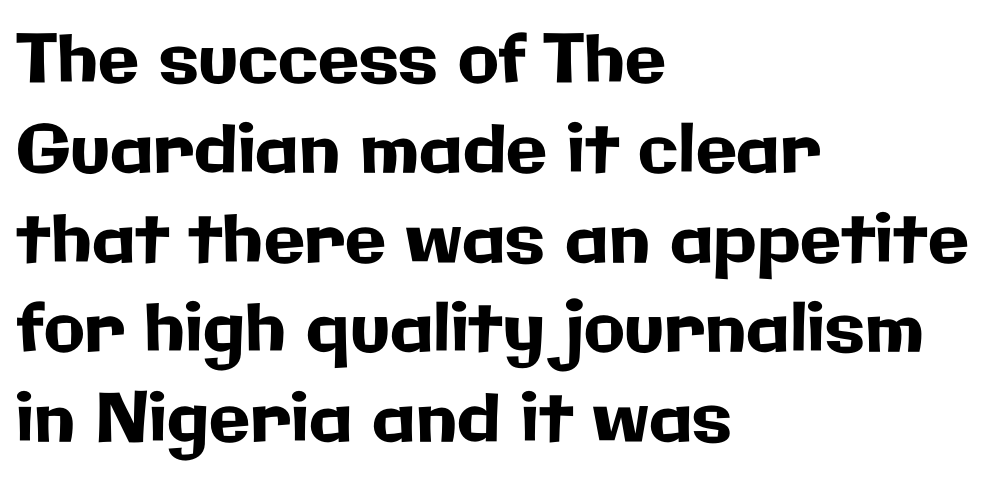
The line-height multiplier appears to be the usual default. Tracking here is standard; glyphs follow each other at the usual distance. The face used here is a sans, in the tradition of grotesques and geometrics. The paragraph shown leans on its left margin. The lettering holds an erect, upright posture throughout.
